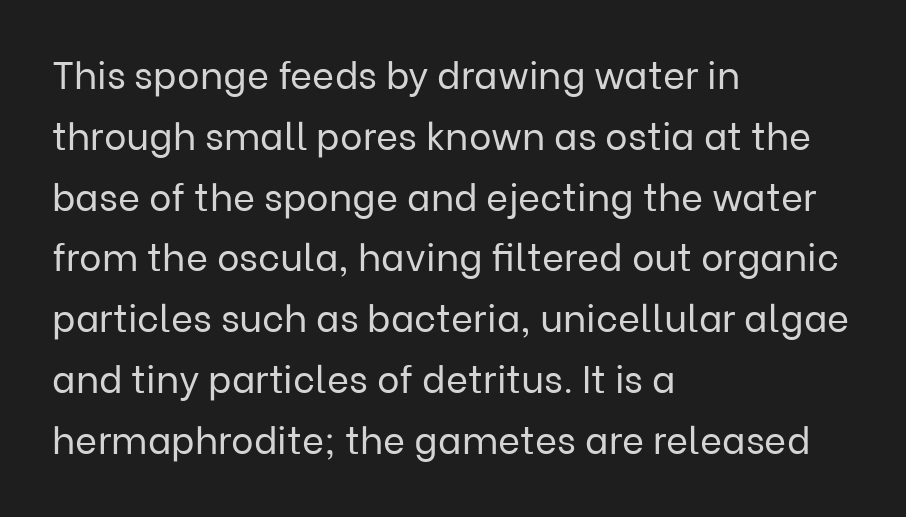
{"serif": "no", "italic": "no", "bold": "no", "weight": "regular", "width": "normal", "stroke_contrast": "low", "x_height": "medium", "monospaced": "no", "underline": "no", "align": "left", "line_spacing": "normal", "line_spacing_ratio": 1.6, "letter_spacing": "normal", "letter_spacing_em": 0.0, "glyph_px": 38}
